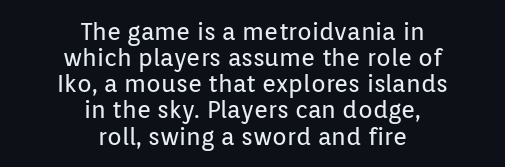
{"italic": "no", "bold": "no", "underline": "no", "align": "center", "line_spacing": "tight", "line_spacing_ratio": 1.09, "letter_spacing": "normal", "letter_spacing_em": 0.0, "glyph_px": 24}
